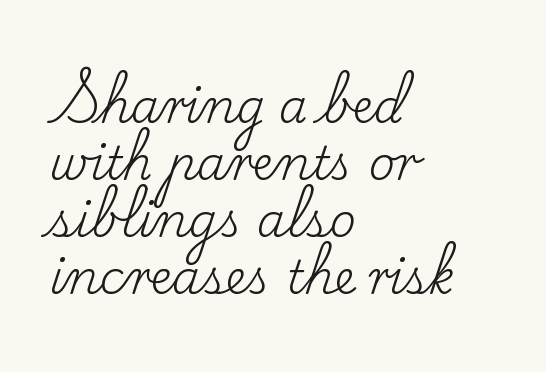
{"serif": "yes", "bold": "no", "weight": "regular", "width": "normal", "stroke_contrast": "low", "x_height": "small", "monospaced": "no", "underline": "no", "align": "left", "line_spacing_ratio": 1.24, "letter_spacing": "normal", "letter_spacing_em": 0.0, "glyph_px": 46}
